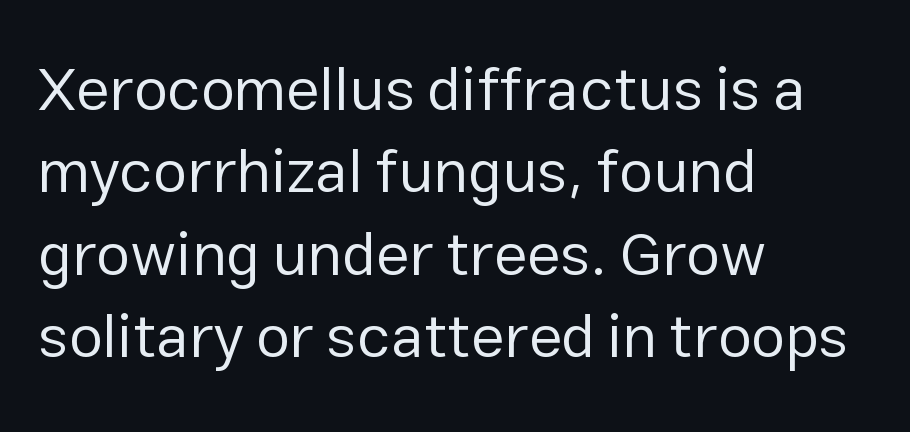
Q: Is the text bold? A: No.
Q: Is the text italic (slanted)? A: No, it is upright.
Q: Is the typeface a serif or a sans-serif typeface? A: Sans-serif.
Q: Is the text underlined? A: No.
Q: How is the paragraph aligned? A: Left-aligned.
Q: Is the spacing between letters normal or unusually wide? A: Normal.
Q: Is the spacing between lines tight, normal or loose? A: Normal.
Q: Width (condensed, normal, or wide)? A: Normal.
Q: Stroke contrast? A: Low.
Q: x-height? A: Medium.
Q: Monospaced? A: No.
